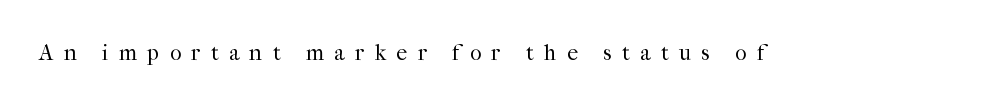
{"italic": "no", "bold": "no", "underline": "no", "letter_spacing": "wide", "letter_spacing_em": 0.47, "glyph_px": 22}
